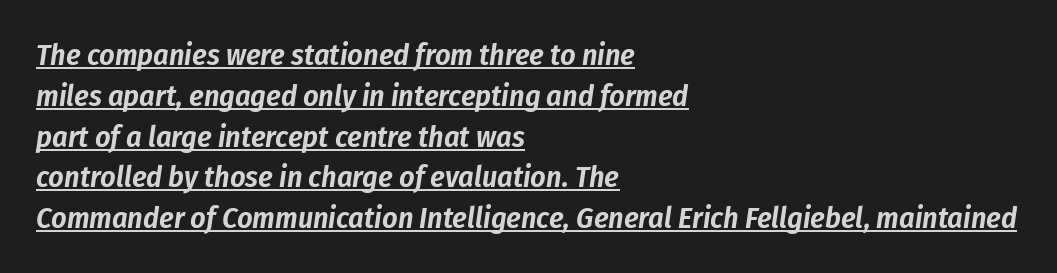
{"italic": "yes", "lean": "right", "slant_degrees": 8, "width": "condensed", "stroke_contrast": "low", "x_height": "medium", "monospaced": "no", "underline": "yes", "align": "left", "line_spacing": "normal", "line_spacing_ratio": 1.36, "letter_spacing": "normal", "letter_spacing_em": 0.0, "glyph_px": 30}
